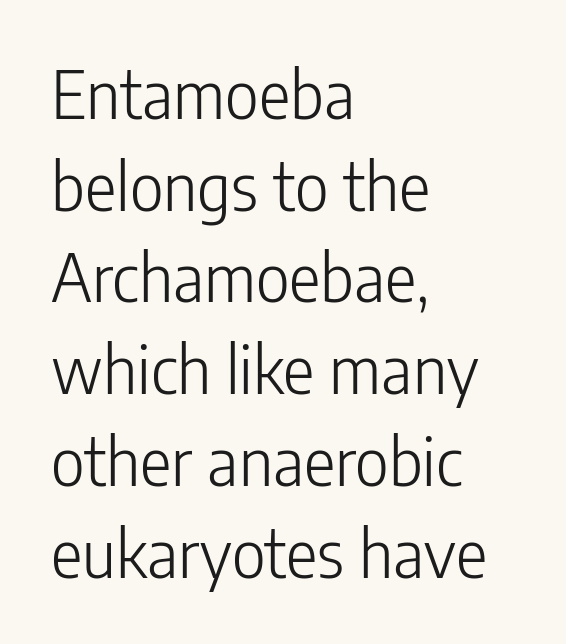
Q: Is the text bold? A: No.
Q: Is the text italic (slanted)? A: No, it is upright.
Q: Is the typeface a serif or a sans-serif typeface? A: Sans-serif.
Q: Is the text underlined? A: No.
Q: How is the paragraph aligned? A: Left-aligned.
Q: Is the spacing between letters normal or unusually wide? A: Normal.
Q: Is the spacing between lines tight, normal or loose? A: Normal.
Q: Width (condensed, normal, or wide)? A: Condensed.
Q: Stroke contrast? A: Low.
Q: x-height? A: Medium.
Q: Monospaced? A: No.
